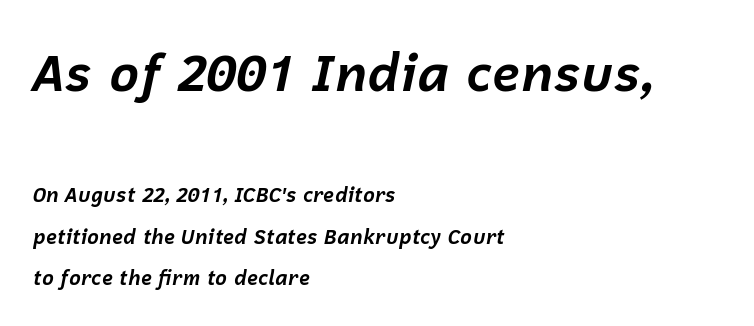
{"italic": "yes", "lean": "right", "slant_degrees": 12, "bold": "yes", "weight": "bold", "width": "normal", "stroke_contrast": "low", "x_height": "medium", "monospaced": "no", "underline": "no", "align": "left", "line_spacing": "loose", "line_spacing_ratio": 2.07, "letter_spacing": "normal", "letter_spacing_em": 0.0, "larger_block": "first", "size_ratio": 2.55, "glyph_px": 51}
